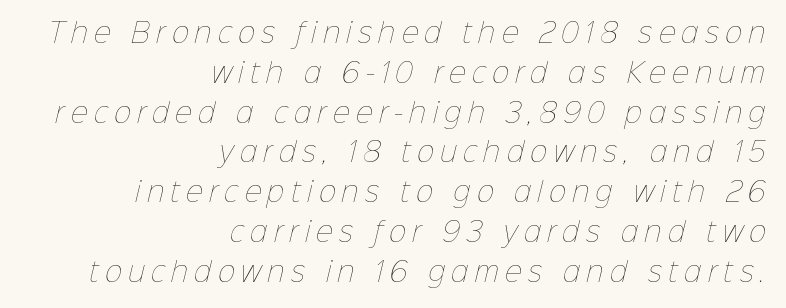
The passage is arranged like a letterhead date or caption credit — flush right. Clear beneath every line of the passage. This sample uses expanded letter spacing, leaving extra air between glyphs. Reading down the column, the eye jumps a familiar distance to each next line. The letters look calm and open, with moderate or lighter stems.
